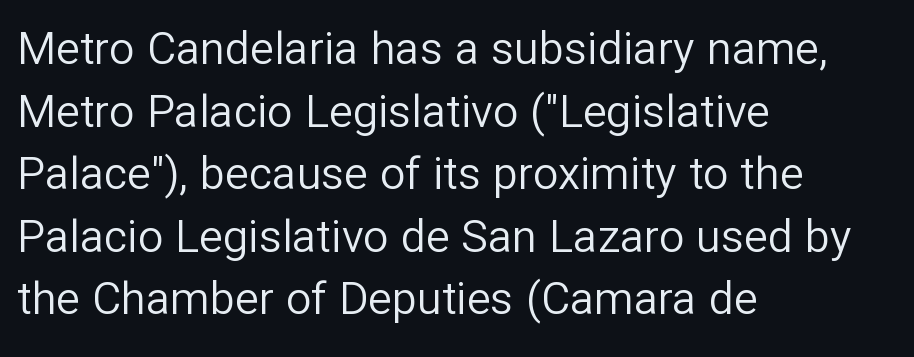
Q: Is the text bold? A: No.
Q: Is the text italic (slanted)? A: No, it is upright.
Q: Is the typeface a serif or a sans-serif typeface? A: Sans-serif.
Q: Is the text underlined? A: No.
Q: How is the paragraph aligned? A: Left-aligned.
Q: Is the spacing between letters normal or unusually wide? A: Normal.
Q: Is the spacing between lines tight, normal or loose? A: Normal.
Q: Width (condensed, normal, or wide)? A: Normal.
Q: Stroke contrast? A: Low.
Q: x-height? A: Medium.
Q: Monospaced? A: No.
